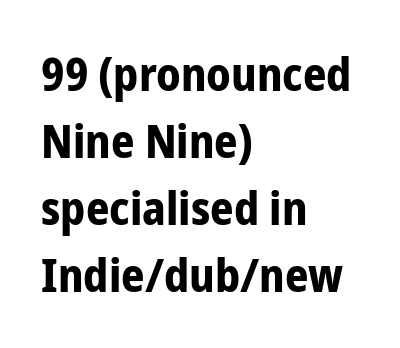
{"serif": "no", "italic": "no", "bold": "yes", "weight": "bold", "width": "condensed", "stroke_contrast": "low", "x_height": "medium", "monospaced": "no", "underline": "no", "align": "left", "line_spacing": "normal", "line_spacing_ratio": 1.46, "letter_spacing": "normal", "letter_spacing_em": 0.0, "glyph_px": 46}
